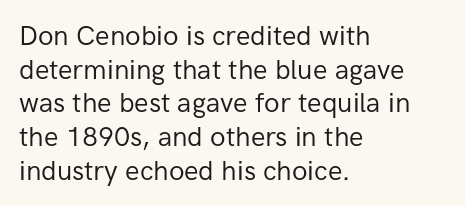
Q: Is the text bold? A: No.
Q: Is the text italic (slanted)? A: No, it is upright.
Q: Is the text underlined? A: No.
Q: How is the paragraph aligned? A: Left-aligned.
Q: Is the spacing between letters normal or unusually wide? A: Normal.
Q: Is the spacing between lines tight, normal or loose? A: Normal.
